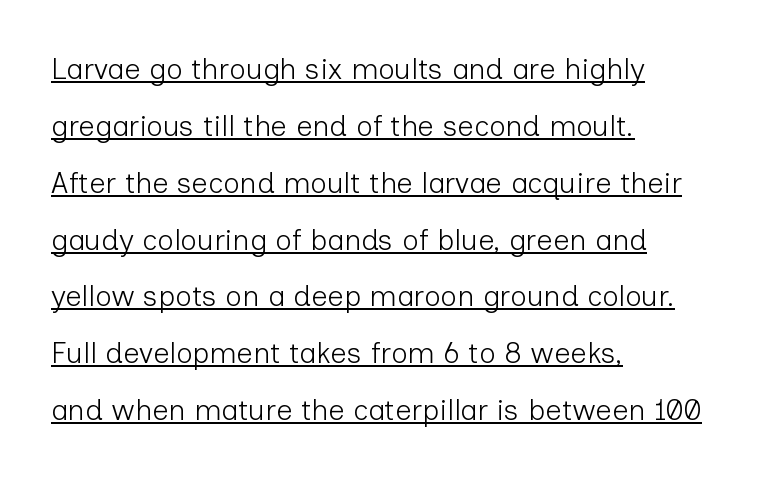
Casual observation: everything's shoved over to the left. A typesetter would call this proportional, since set widths differ per character. This is not heavy type; no bold has been used. The rendering keeps characters at their native spacing. The typesetter has applied underlining to the passage shown. Does the leading feel generous? Absolutely, it's lavish.
